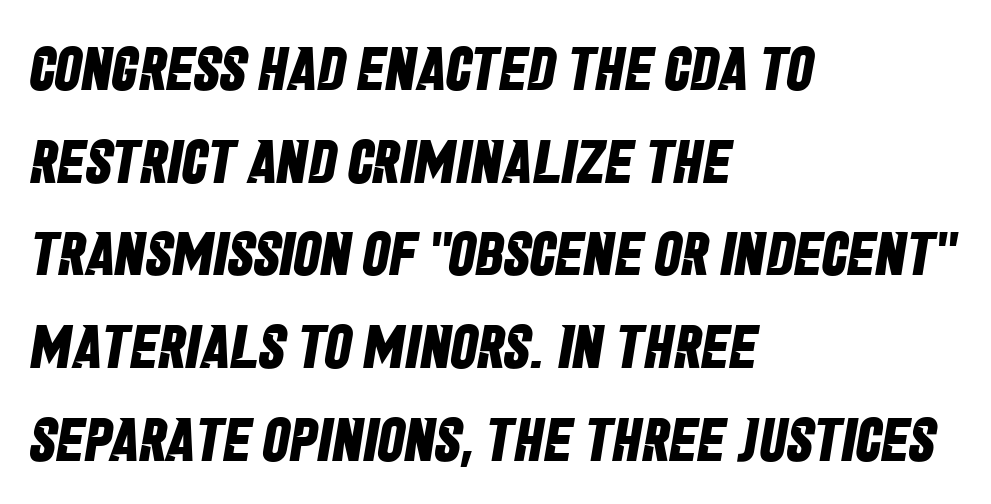
Horizontally, the lines are justified to the leading edge only. Look at the bottom of the vertical strokes: they stop flat, with no serifs. Rows of type keep a routine distance in the vertical direction. Its strokes are broad and dark, the hallmark of bold type.
